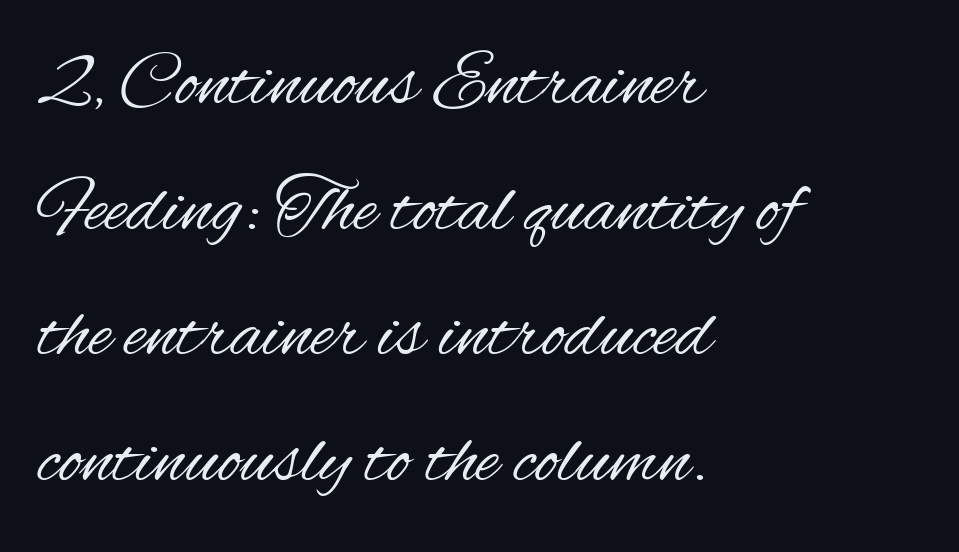
The letters sit at their default tracking, neither squeezed nor spread. Notice how descenders clear the ascenders below comfortably — that's standard leading. The type family on display is of the sans-serif kind. A typesetter would call this proportional, since set widths differ per character.
